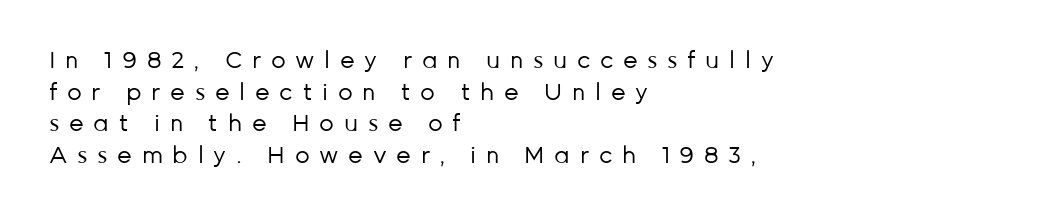
Is the block centered? No — it sits flush against the left margin. Caption: expanded tracking, letters set apart. Vertical stems look standard width or narrower in stroke. Line spacing here is normal. This is the regular roman posture of the typeface.
